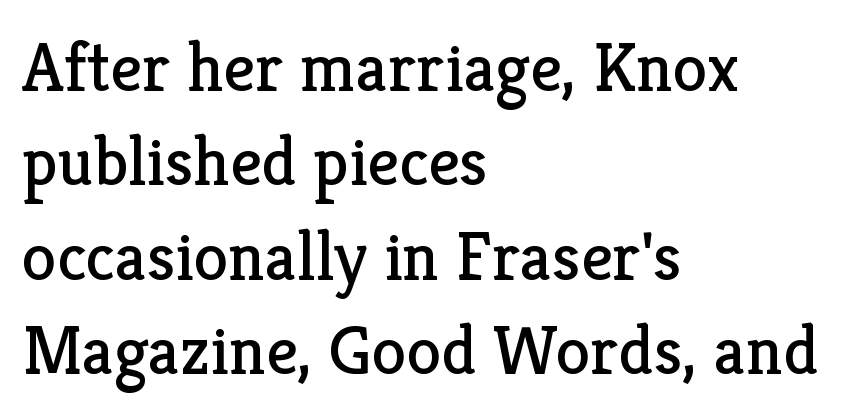
The image shows 70 px regular-weight serif type, upright; set left-aligned, normal line spacing (1.35x), normal letter spacing, not underlined; low stroke contrast and a medium x-height.
